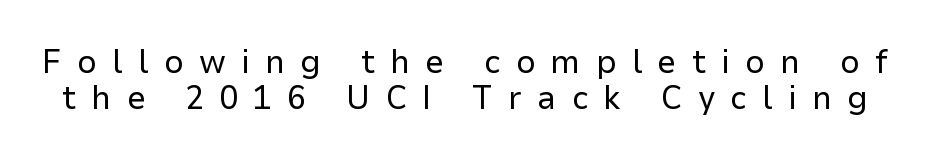
Serifs: no, the terminals of the letterforms are clean. The passage shown is not underscored anywhere. The tracking reads as deliberately expanded to a designer's eye. Horizontal bands of white between lines are thin slivers. The axis of the letterforms is exactly vertical. Do the characters align in a grid? No, the font is proportional.
